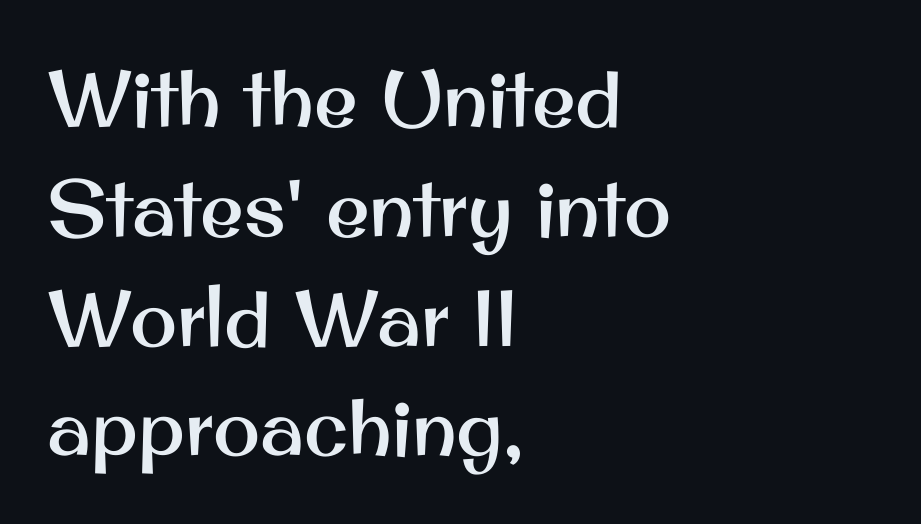
{"serif": "no", "italic": "no", "width": "normal", "stroke_contrast": "medium", "x_height": "small", "monospaced": "no", "underline": "no", "align": "left", "line_spacing": "normal", "line_spacing_ratio": 1.39, "letter_spacing": "normal", "letter_spacing_em": 0.0, "glyph_px": 79}
